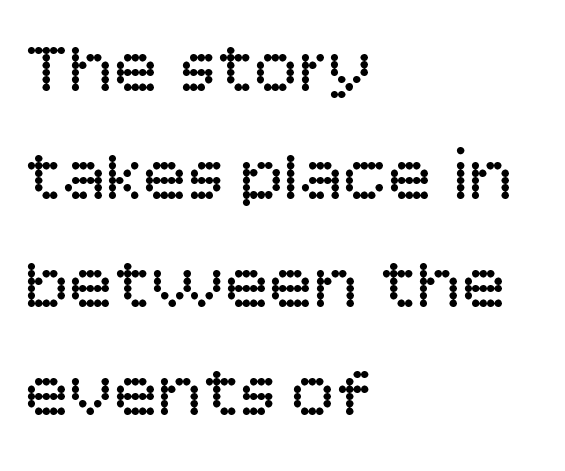
Q: Is the text bold? A: No.
Q: Is the text italic (slanted)? A: No, it is upright.
Q: Is the typeface a serif or a sans-serif typeface? A: Sans-serif.
Q: Is the text underlined? A: No.
Q: How is the paragraph aligned? A: Left-aligned.
Q: Is the spacing between letters normal or unusually wide? A: Normal.
Q: Is the spacing between lines tight, normal or loose? A: Normal.
Q: Width (condensed, normal, or wide)? A: Normal.
Q: Stroke contrast? A: Low.
Q: x-height? A: Large.
Q: Monospaced? A: No.
